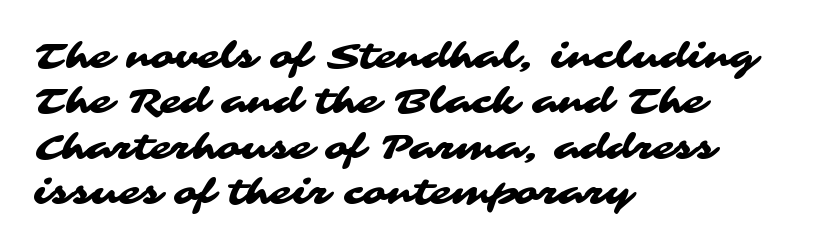
A typesetter would call this proportional, since set widths differ per character. Anything drawn beneath the words? Only blank space. The horizontal fit of the characters is conventional and even. The vertical gap from one line to the next is medium. Which margin do the lines hug? The left one — the right edge is uneven. I'd call this a sans setting — the letters go barefoot.
